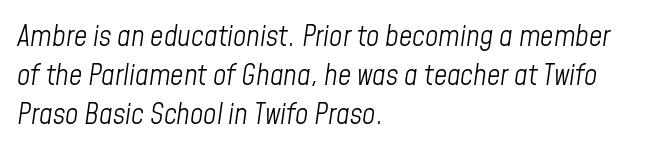
Q: Is the text bold? A: No.
Q: Is the text italic (slanted)? A: Yes, it leans right by about 8 degrees.
Q: Is the text underlined? A: No.
Q: How is the paragraph aligned? A: Left-aligned.
Q: Is the spacing between letters normal or unusually wide? A: Normal.
Q: Is the spacing between lines tight, normal or loose? A: Normal.
Q: Width (condensed, normal, or wide)? A: Condensed.
Q: Stroke contrast? A: Low.
Q: x-height? A: Medium.
Q: Monospaced? A: No.
